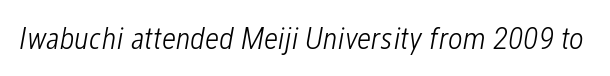
Q: Is the text bold? A: No.
Q: Is the text italic (slanted)? A: Yes, it leans right by about 12 degrees.
Q: Is the text underlined? A: No.
Q: Is the spacing between letters normal or unusually wide? A: Normal.
Q: Width (condensed, normal, or wide)? A: Condensed.
Q: Stroke contrast? A: Low.
Q: x-height? A: Medium.
Q: Monospaced? A: No.
